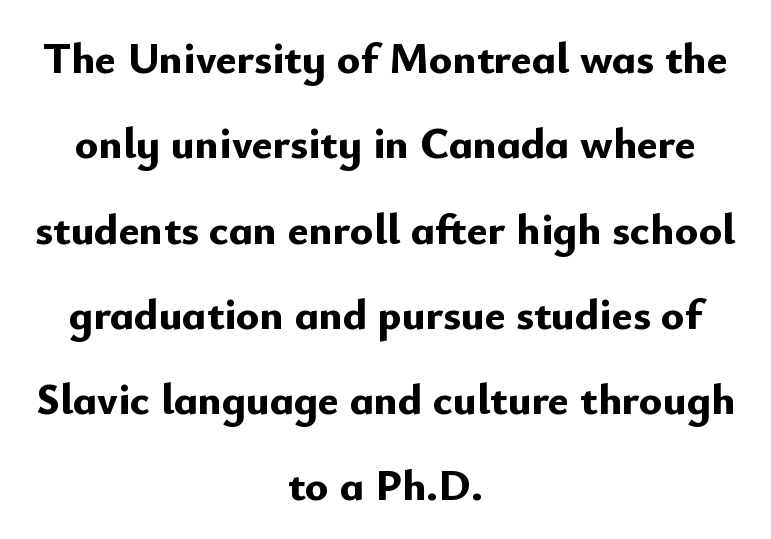
Italic: no, the glyphs are upright roman. These lines are composed in type without serifs. The face used here has the dense, thick strokes of a bold. If you folded the block vertically in half, each line would mirror itself in length. The passage shown stacks its lines with a broad gap.
